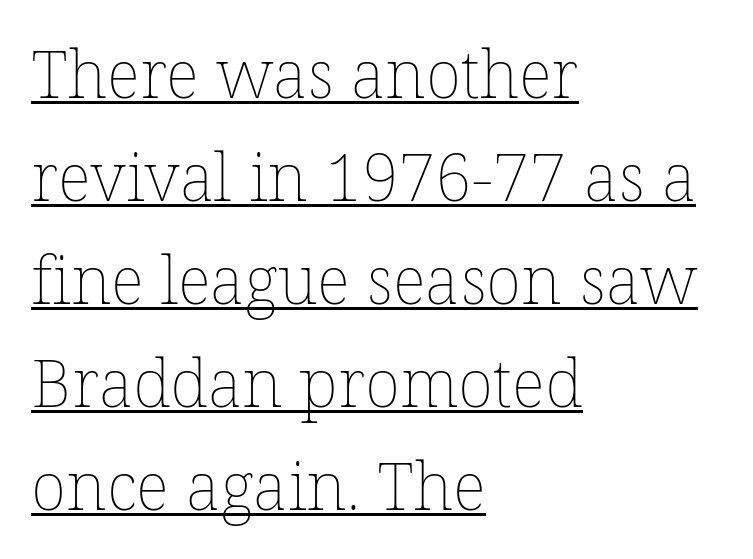
The image shows 66 px thin type, upright; set left-aligned, normal line spacing (1.56x), normal letter spacing, underlined; low stroke contrast and a medium x-height.
